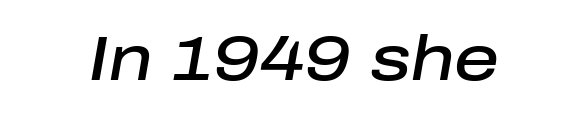
The image shows 62 px semibold type, italic (leaning right); set normal letter spacing, not underlined; low stroke contrast and a medium x-height.
